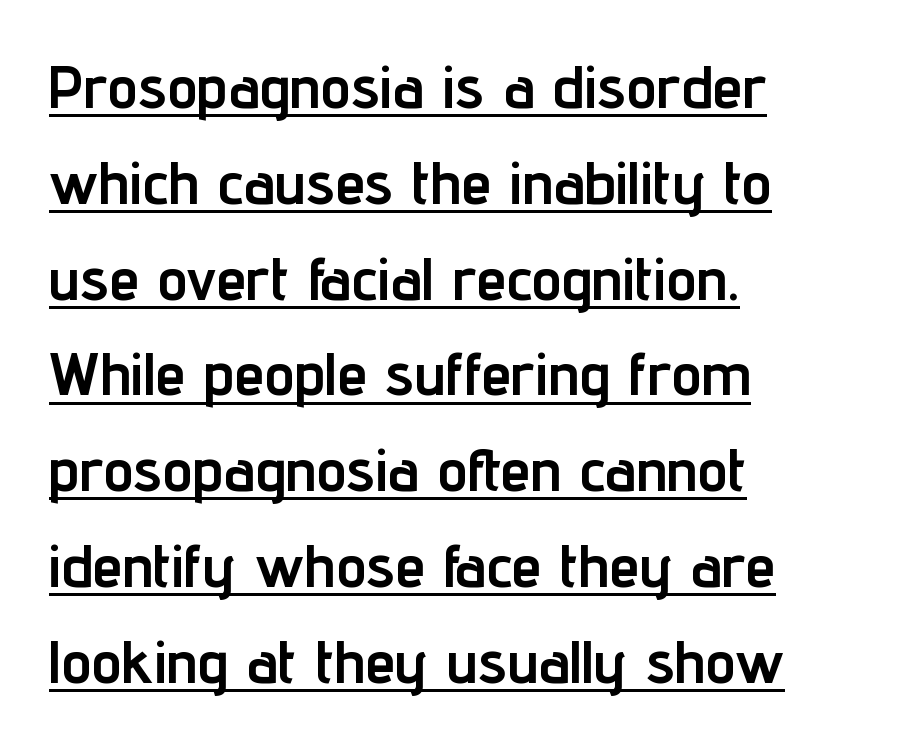
Look at the stroke-to-counter ratio: heavy, a bold. How would I describe the line gaps? Plain and ordinary. Typeset ragged right — the left edge is the straight one. Type style note: lacks serifs.
